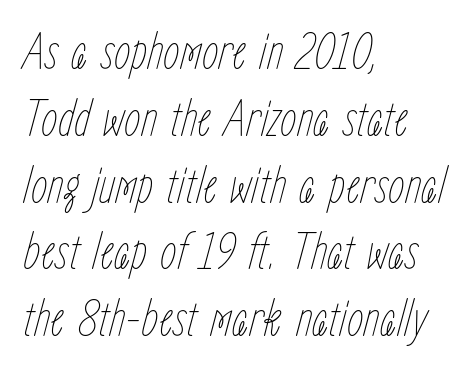
{"italic": "yes", "lean": "right", "slant_degrees": 15, "bold": "no", "weight": "thin", "width": "condensed", "stroke_contrast": "low", "x_height": "medium", "monospaced": "no", "underline": "no", "align": "left", "line_spacing": "normal", "line_spacing_ratio": 1.26, "letter_spacing": "normal", "letter_spacing_em": 0.0, "glyph_px": 53}
